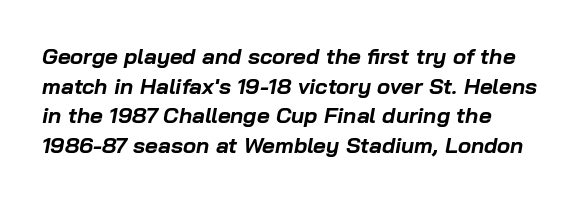
Q: Is the text bold? A: Yes.
Q: Is the text italic (slanted)? A: Yes, it leans right by about 10 degrees.
Q: Is the text underlined? A: No.
Q: How is the paragraph aligned? A: Left-aligned.
Q: Is the spacing between letters normal or unusually wide? A: Normal.
Q: Is the spacing between lines tight, normal or loose? A: Normal.
